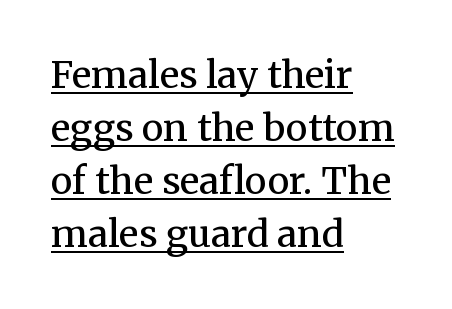
{"serif": "yes", "italic": "no", "bold": "no", "weight": "regular", "width": "normal", "stroke_contrast": "medium", "x_height": "medium", "monospaced": "no", "underline": "yes", "align": "left", "line_spacing": "normal", "line_spacing_ratio": 1.43, "letter_spacing": "normal", "letter_spacing_em": 0.0, "glyph_px": 37}
